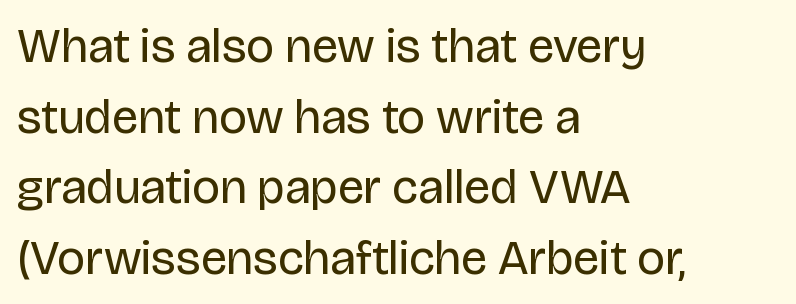
These lines are composed in type without serifs. The space beneath each line is pristine and unruled. Ascenders rise straight up at ninety degrees. Line starts are locked; line ends wander. Stems and bowls with no extra thickness — not bold. Baseline-to-baseline distance is the conventional proportion of letter height.
